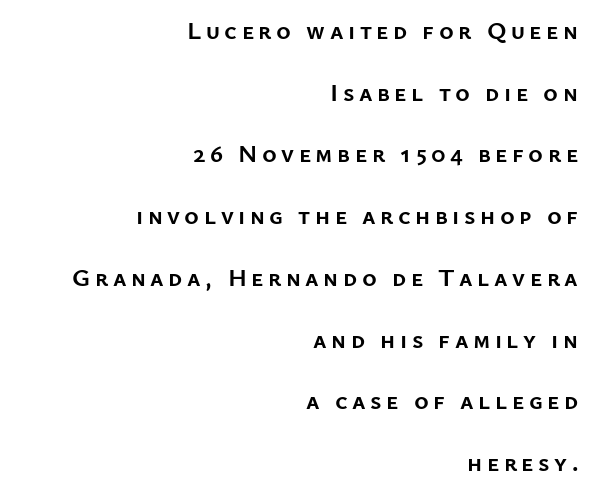
{"italic": "no", "bold": "yes", "underline": "no", "align": "right", "line_spacing": "loose", "line_spacing_ratio": 2.47, "glyph_px": 25}
